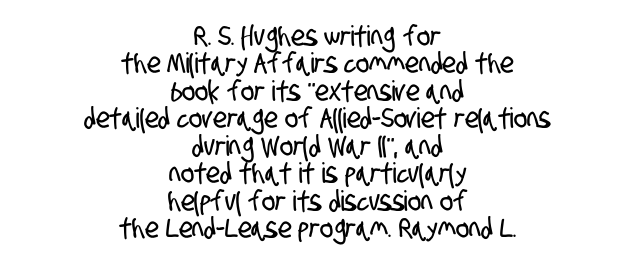
Q: Is the typeface a serif or a sans-serif typeface? A: Sans-serif.
Q: Is the text underlined? A: No.
Q: How is the paragraph aligned? A: Centered.
Q: Is the spacing between letters normal or unusually wide? A: Normal.
Q: Is the spacing between lines tight, normal or loose? A: Tight.
Q: Width (condensed, normal, or wide)? A: Condensed.
Q: Stroke contrast? A: Low.
Q: x-height? A: Large.
Q: Monospaced? A: No.
